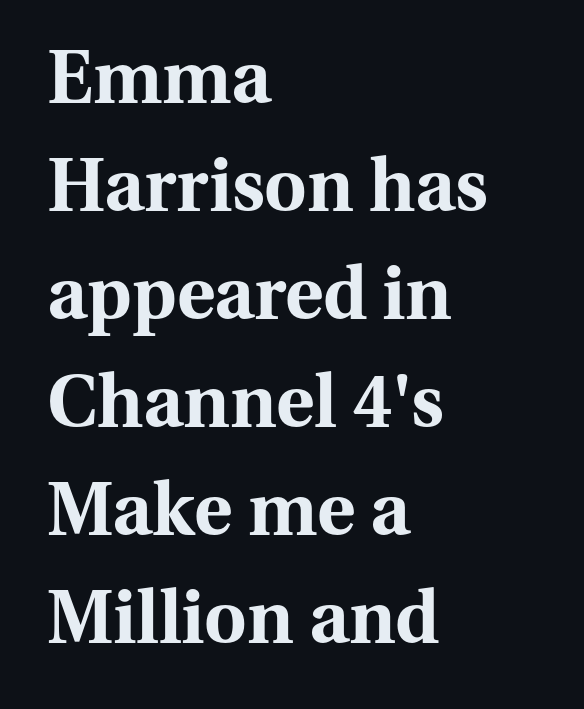
Q: Is the text bold? A: Yes.
Q: Is the text italic (slanted)? A: No, it is upright.
Q: Is the typeface a serif or a sans-serif typeface? A: Serif.
Q: Is the text underlined? A: No.
Q: How is the paragraph aligned? A: Left-aligned.
Q: Is the spacing between letters normal or unusually wide? A: Normal.
Q: Is the spacing between lines tight, normal or loose? A: Normal.
Q: Width (condensed, normal, or wide)? A: Normal.
Q: Stroke contrast? A: Medium.
Q: x-height? A: Medium.
Q: Monospaced? A: No.
